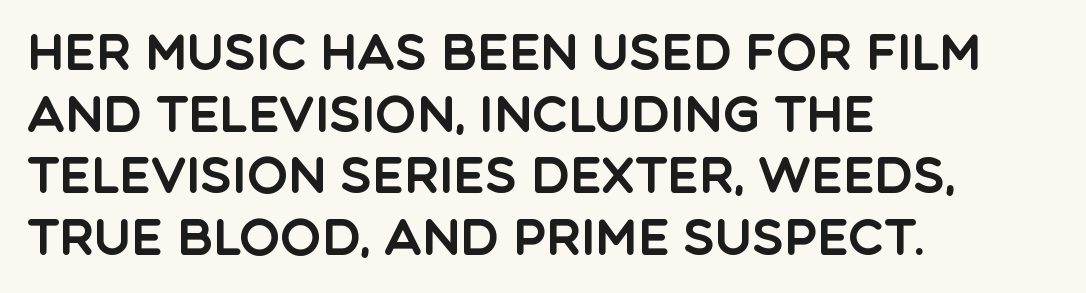
Q: Is the text italic (slanted)? A: No, it is upright.
Q: Is the typeface a serif or a sans-serif typeface? A: Sans-serif.
Q: Is the text underlined? A: No.
Q: How is the paragraph aligned? A: Left-aligned.
Q: Is the spacing between letters normal or unusually wide? A: Normal.
Q: Is the spacing between lines tight, normal or loose? A: Normal.
Q: Width (condensed, normal, or wide)? A: Normal.
Q: x-height? A: Large.
Q: Monospaced? A: No.
